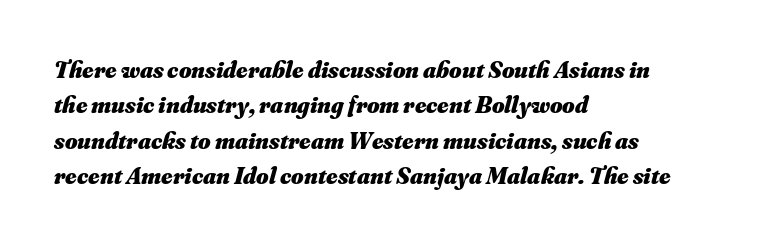
Q: Is the text bold? A: Yes.
Q: Is the text italic (slanted)? A: Yes, it leans right by about 16 degrees.
Q: Is the text underlined? A: No.
Q: How is the paragraph aligned? A: Left-aligned.
Q: Is the spacing between letters normal or unusually wide? A: Normal.
Q: Is the spacing between lines tight, normal or loose? A: Normal.
